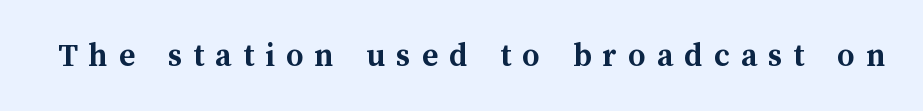
{"italic": "no", "bold": "yes", "weight": "semibold", "width": "normal", "stroke_contrast": "medium", "x_height": "medium", "monospaced": "no", "underline": "no", "letter_spacing": "wide", "letter_spacing_em": 0.33, "glyph_px": 34}
